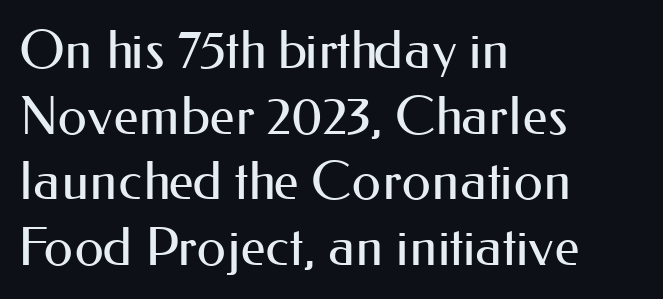
The image shows 53 px regular-weight sans-serif type, upright; set left-aligned, line spacing 1.24x, normal letter spacing, not underlined; medium stroke contrast and a small x-height.
